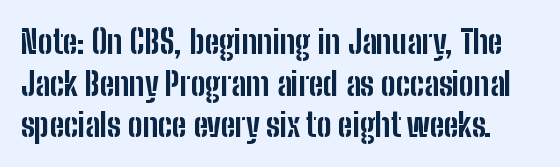
Q: Is the text bold? A: Yes.
Q: Is the text italic (slanted)? A: No, it is upright.
Q: Is the typeface a serif or a sans-serif typeface? A: Sans-serif.
Q: Is the text underlined? A: No.
Q: Is the spacing between letters normal or unusually wide? A: Normal.
Q: Is the spacing between lines tight, normal or loose? A: Normal.
Q: Width (condensed, normal, or wide)? A: Condensed.
Q: Stroke contrast? A: Low.
Q: x-height? A: Medium.
Q: Monospaced? A: No.
